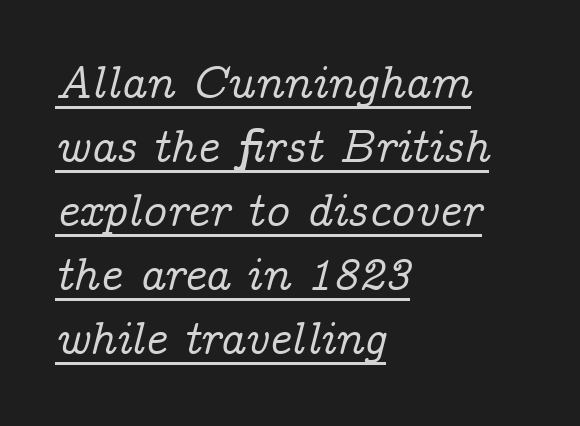
Does extra space separate the letters? No, they use regular spacing. The lettering tilts uniformly, giving the passage an italic look. Typeset ragged right — the left edge is the straight one. The typesetter has applied underlining to the passage shown. Letterform terminals end in serifs throughout the passage.
